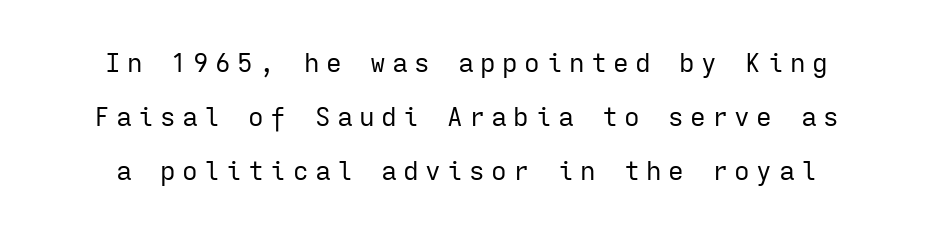
Q: Is the text bold? A: No.
Q: Is the text italic (slanted)? A: No, it is upright.
Q: Is the text underlined? A: No.
Q: Is the spacing between letters normal or unusually wide? A: Unusually wide.
Q: Is the spacing between lines tight, normal or loose? A: Loose.
